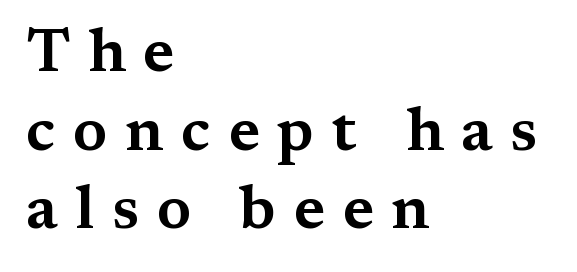
The image shows 61 px wide serif type, upright; set left-aligned, normal line spacing (1.29x), unusually wide letter spacing (+0.29 em), not underlined; medium stroke contrast and a medium x-height.
